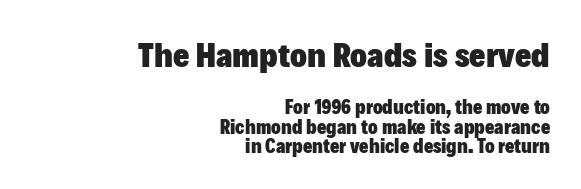
Students, this is bold: see how much ink each stroke carries. The characters display no serif detailing; their extremities are plain. The designer dialed line spacing down below the default. Posture: straight, roman, zero tilt. Horizontally, the lines are justified to the trailing edge only.
